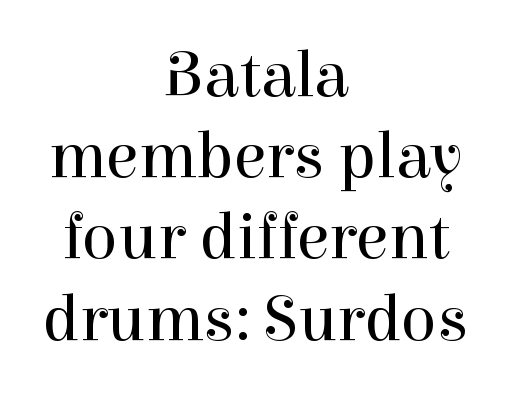
The letters sit at their default tracking, neither squeezed nor spread. Plain, unruled lines of type. Varying glyph widths throughout — classic text-font behaviour. Letterform terminals end in serifs throughout the passage. Both edges are ragged and mirror each other, which tells us the setting is centered. Every stem runs plumb, perpendicular to the baseline.
